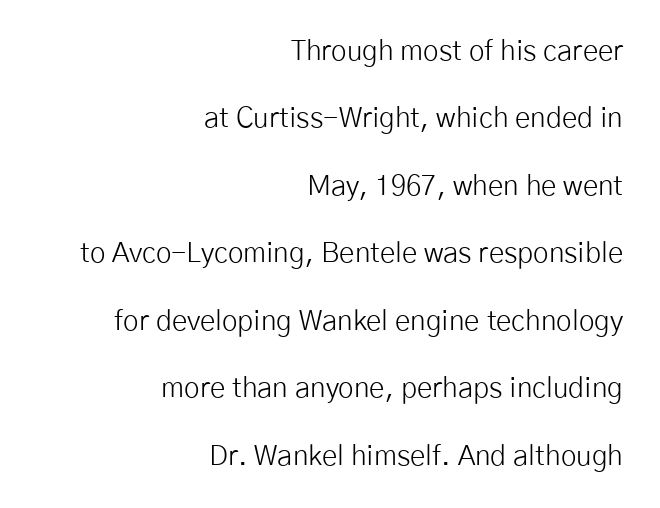
Quick note: underline off. The rendering uses a large line-height, opening up the rows. The typesetter chose a ragged-left arrangement here. These lines are rendered in a variable-pitch font.
